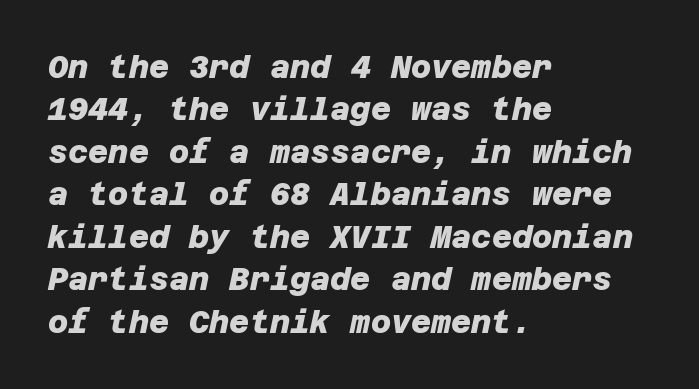
{"serif": "no", "bold": "yes", "weight": "heavy", "width": "normal", "stroke_contrast": "low", "x_height": "large", "underline": "no", "align": "left", "line_spacing": "normal", "line_spacing_ratio": 1.37, "letter_spacing": "normal", "letter_spacing_em": 0.0, "glyph_px": 31}
